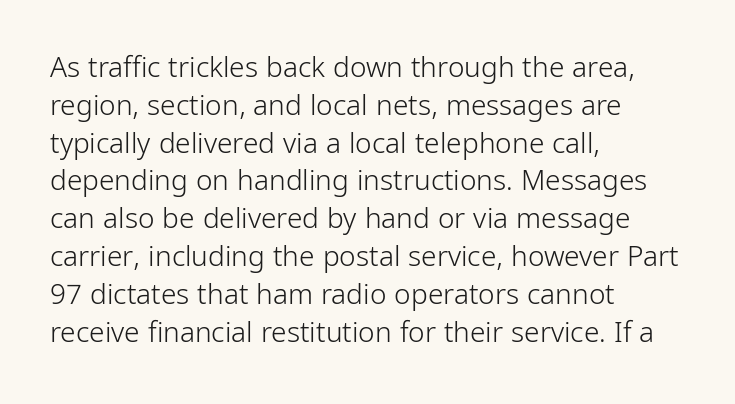
These lines are rendered in a variable-pitch font. The lettering stays uniformly vertical, giving the passage a roman look. Compared with typical paragraphs, the rows here are spaced about the same. Tracking here is standard; glyphs follow each other at the usual distance. The passage is arranged the way most books set body copy — flush left.
